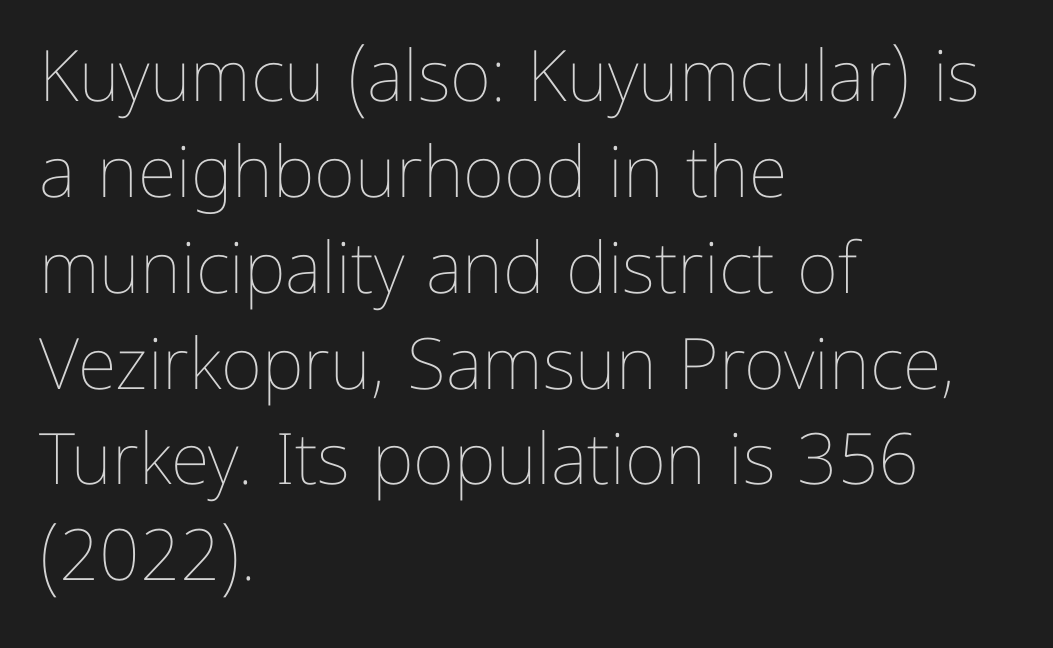
{"italic": "no", "bold": "no", "weight": "thin", "width": "normal", "stroke_contrast": "low", "x_height": "medium", "monospaced": "no", "underline": "no", "align": "left", "line_spacing": "normal", "line_spacing_ratio": 1.35, "letter_spacing": "normal", "letter_spacing_em": 0.0, "glyph_px": 71}
